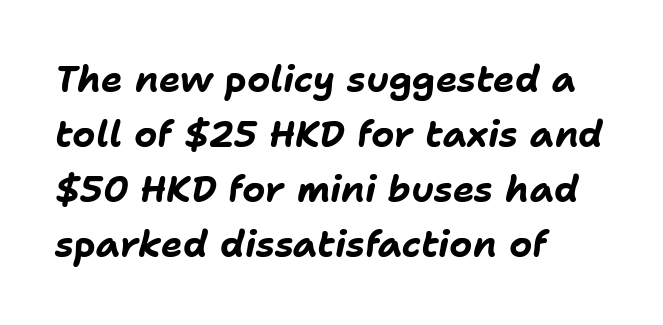
{"italic": "yes", "lean": "right", "slant_degrees": 11, "bold": "yes", "weight": "bold", "width": "normal", "stroke_contrast": "low", "x_height": "medium", "monospaced": "no", "underline": "no", "align": "left", "line_spacing": "normal", "line_spacing_ratio": 1.53, "letter_spacing": "normal", "letter_spacing_em": 0.0, "glyph_px": 36}
